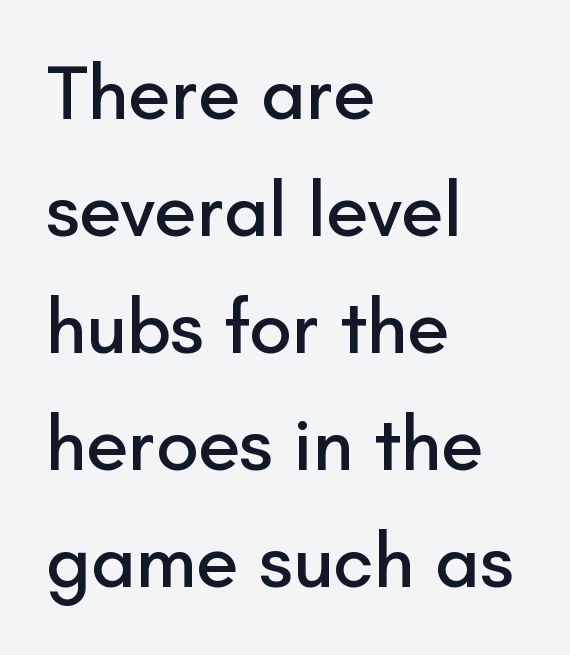
{"serif": "no", "italic": "no", "width": "normal", "stroke_contrast": "low", "x_height": "small", "monospaced": "no", "underline": "no", "align": "left", "line_spacing": "normal", "line_spacing_ratio": 1.52, "letter_spacing": "normal", "letter_spacing_em": 0.0, "glyph_px": 77}
